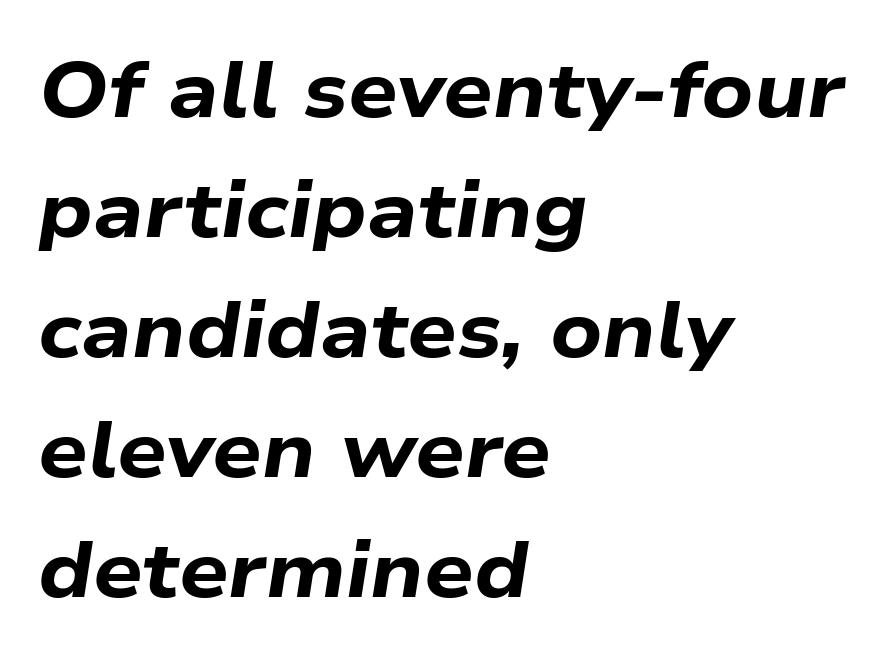
The image shows 78 px bold, wide type, italic (leaning right); set left-aligned, normal line spacing (1.54x), normal letter spacing, not underlined; low stroke contrast and a medium x-height.
